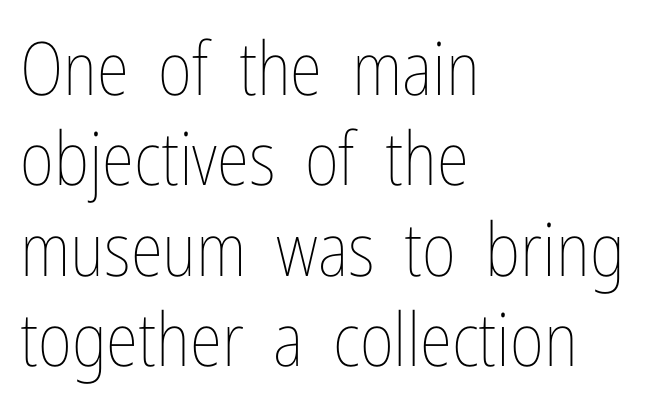
The image shows 74 px thin, condensed type, upright; set left-aligned, line spacing 1.22x, normal letter spacing, not underlined; low stroke contrast and a medium x-height.
